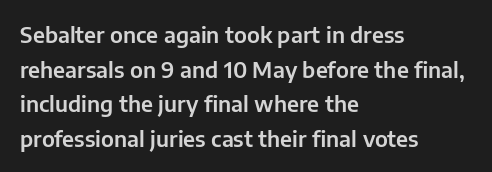
The setting favours the left margin, as ordinary paragraphs usually do. The letters stand straight up with perfectly vertical stems. Baseline-to-baseline distance is the conventional proportion of letter height. Beneath every word, the page is bare. Is the letter spacing exaggerated? No — it looks like the ordinary default.
